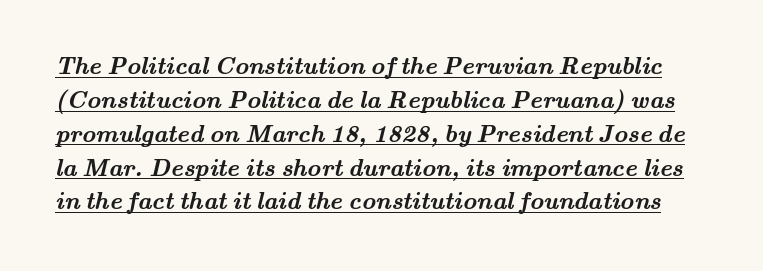
{"bold": "yes", "underline": "yes", "line_spacing": "normal", "line_spacing_ratio": 1.41, "letter_spacing": "normal", "letter_spacing_em": 0.0, "glyph_px": 24}
